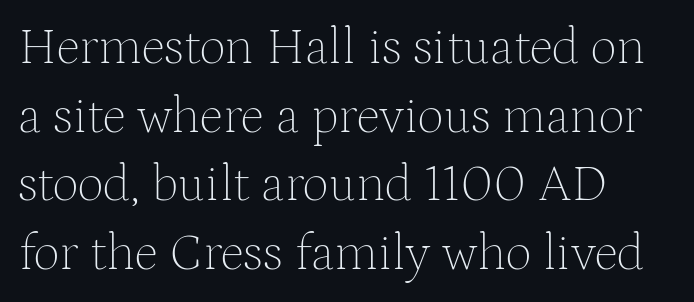
Q: Is the text bold? A: No.
Q: Is the text italic (slanted)? A: No, it is upright.
Q: Is the typeface a serif or a sans-serif typeface? A: Serif.
Q: Is the text underlined? A: No.
Q: How is the paragraph aligned? A: Left-aligned.
Q: Is the spacing between letters normal or unusually wide? A: Normal.
Q: Is the spacing between lines tight, normal or loose? A: Normal.
Q: Width (condensed, normal, or wide)? A: Normal.
Q: Stroke contrast? A: Medium.
Q: x-height? A: Medium.
Q: Monospaced? A: No.
